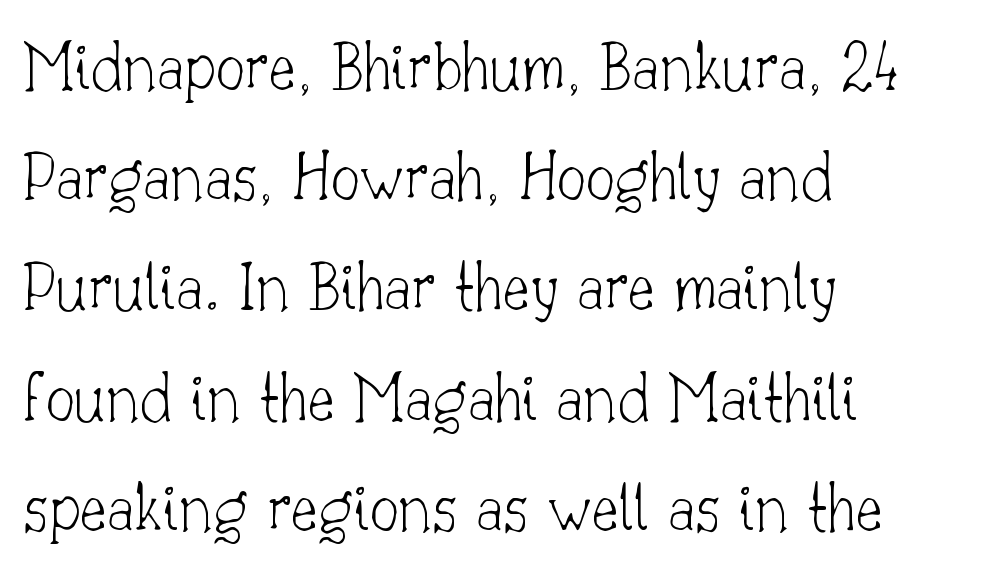
Letters rest on an invisible, unmarked baseline. When letters stand straight like this, we call the style roman or upright. Each stroke keeps to a modest, everyday thickness or less. Vertically, the passage feels balanced, rows spaced as you'd expect.
